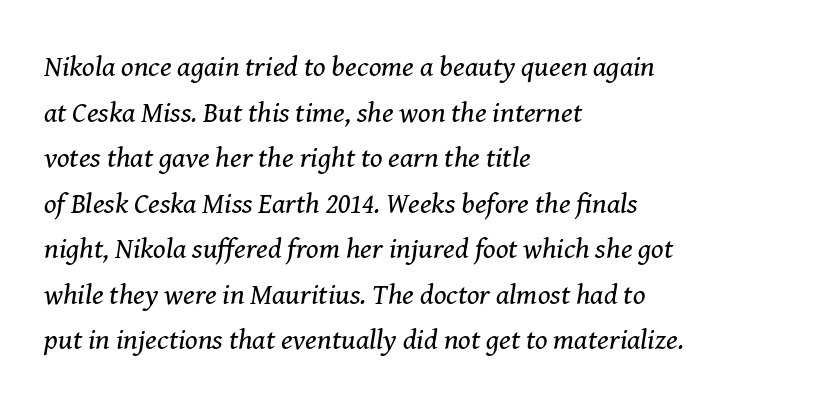
{"serif": "yes", "italic": "yes", "lean": "right", "slant_degrees": 8, "bold": "no", "weight": "regular", "width": "normal", "stroke_contrast": "medium", "x_height": "medium", "monospaced": "no", "underline": "no", "align": "left", "line_spacing": "normal", "line_spacing_ratio": 1.57, "letter_spacing": "normal", "letter_spacing_em": 0.0, "glyph_px": 29}
